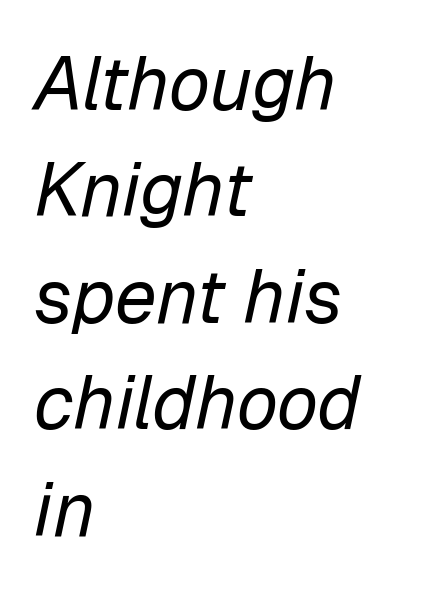
Q: Is the text bold? A: No.
Q: Is the text italic (slanted)? A: Yes, it leans right by about 12 degrees.
Q: Is the text underlined? A: No.
Q: How is the paragraph aligned? A: Left-aligned.
Q: Is the spacing between letters normal or unusually wide? A: Normal.
Q: Is the spacing between lines tight, normal or loose? A: Normal.
Q: Width (condensed, normal, or wide)? A: Normal.
Q: Stroke contrast? A: Low.
Q: x-height? A: Medium.
Q: Monospaced? A: No.
